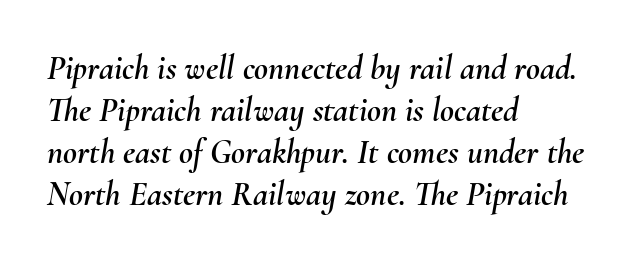
The image shows 34 px text type, italic (leaning right); set left-aligned, line spacing 1.24x, normal letter spacing, not underlined; medium stroke contrast and a small x-height.
